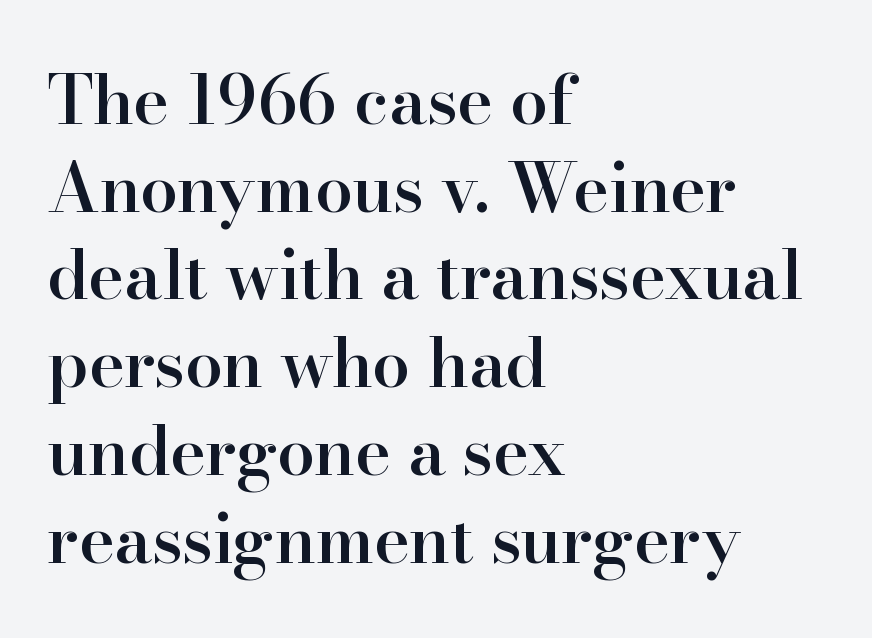
{"serif": "yes", "italic": "no", "bold": "semi", "weight": "semibold", "width": "normal", "stroke_contrast": "high", "x_height": "small", "monospaced": "no", "underline": "no", "align": "left", "line_spacing": "normal", "line_spacing_ratio": 1.29, "letter_spacing": "normal", "letter_spacing_em": 0.0, "glyph_px": 68}
